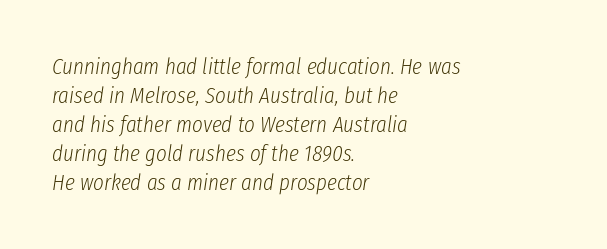
The rendering uses a moderate line-height, typical for paragraphs. The face used here has a pronounced slope to its letters. The type is set solid horizontally, with unmodified tracking. Vertical stems look standard width or narrower in stroke.
